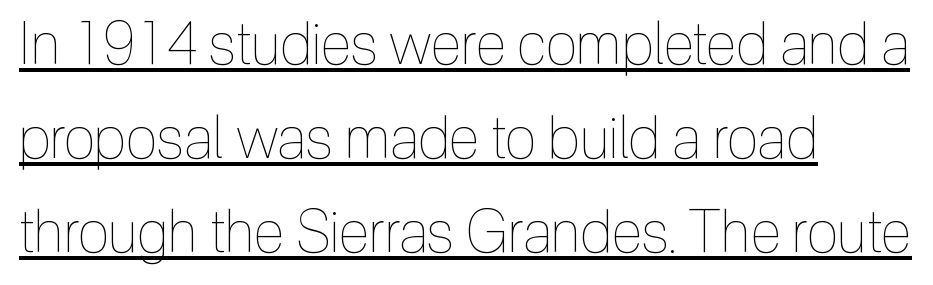
A typographer would call this underscored text. Students, note that the glyphs here touch the page at normal intervals. Leftover space on each line is placed entirely after the last word. These glyphs show unthickened strokes, regular width or finer. Note the varied advance widths — an 'i' is clearly narrower than an 'm'.
